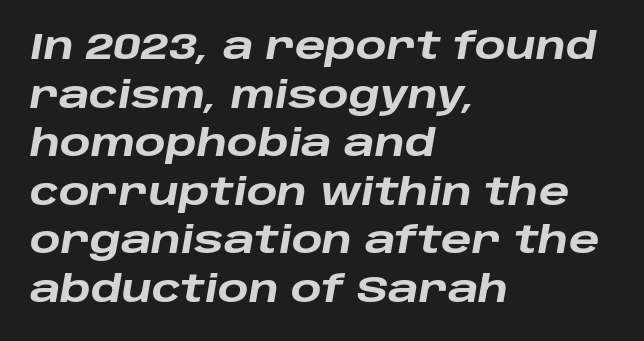
Only glyphs here, with clear space below each row. Typesetter's note: full bold, strokes at maximum text heaviness. Compared with typical paragraphs, the rows here are spaced about the same. Proportional: the letters do not fall into vertical columns. The paragraph shown leans on its left margin. These lines were composed using italics.
